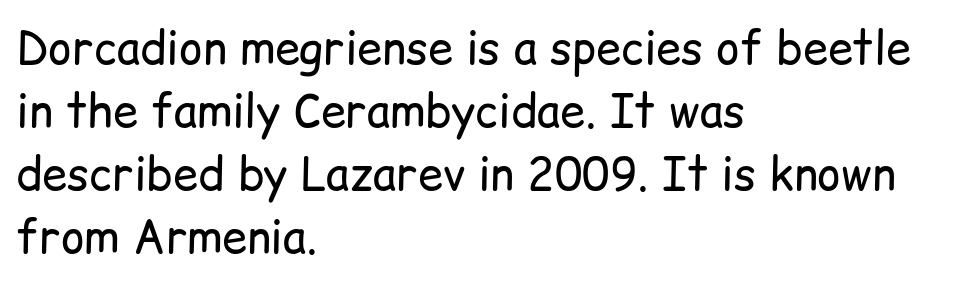
The image shows 45 px regular-weight sans-serif type, upright; set left-aligned, normal line spacing (1.4x), normal letter spacing, not underlined; low stroke contrast and a medium x-height.
